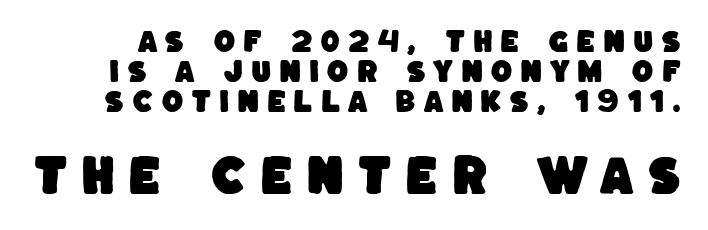
The image shows 43 px sans-serif type; set line spacing 1.21x, unusually wide letter spacing (+0.3 em), not underlined; the second (bottom) block is 1.72x larger; low stroke contrast and a large x-height.
